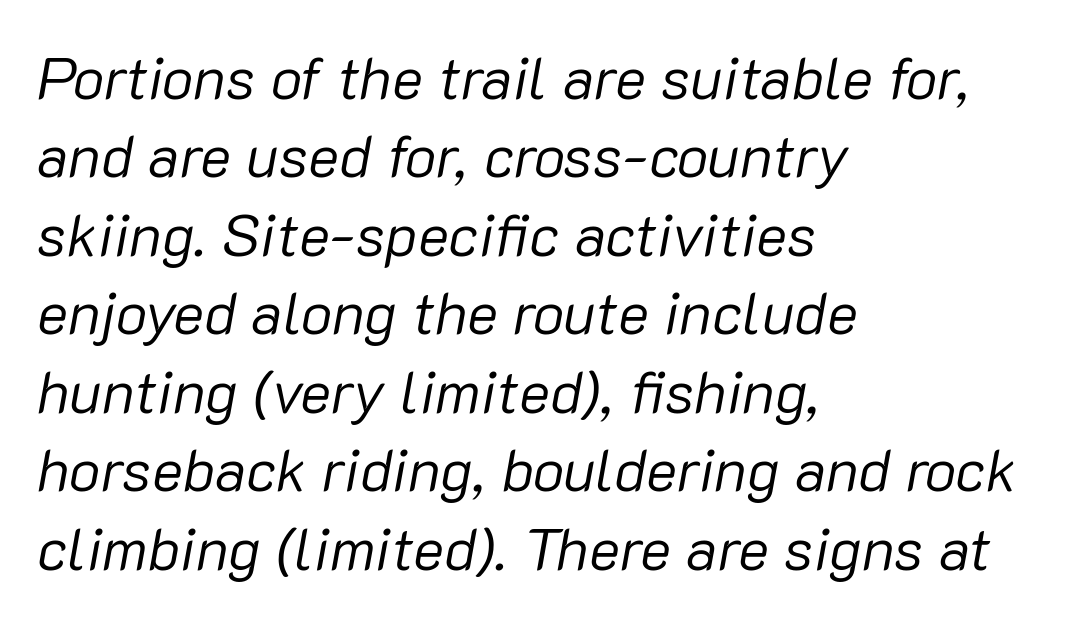
{"italic": "yes", "lean": "right", "slant_degrees": 10, "bold": "no", "weight": "regular", "width": "normal", "stroke_contrast": "low", "x_height": "medium", "monospaced": "no", "underline": "no", "align": "left", "line_spacing": "normal", "line_spacing_ratio": 1.33, "letter_spacing": "normal", "letter_spacing_em": 0.0, "glyph_px": 59}
